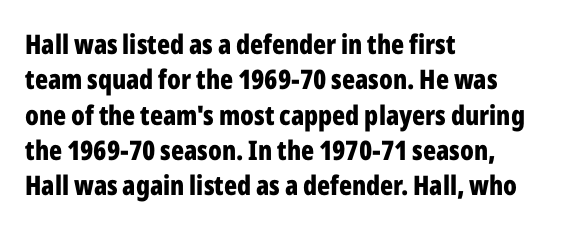
{"italic": "no", "bold": "yes", "underline": "no", "align": "left", "line_spacing": "normal", "line_spacing_ratio": 1.31, "letter_spacing": "normal", "letter_spacing_em": 0.0, "glyph_px": 27}
